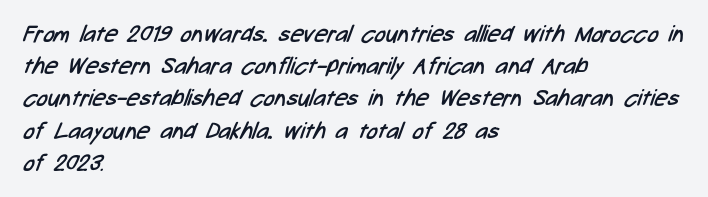
The image shows 23 px text type; set left-aligned, normal line spacing (1.4x), normal letter spacing, not underlined.
